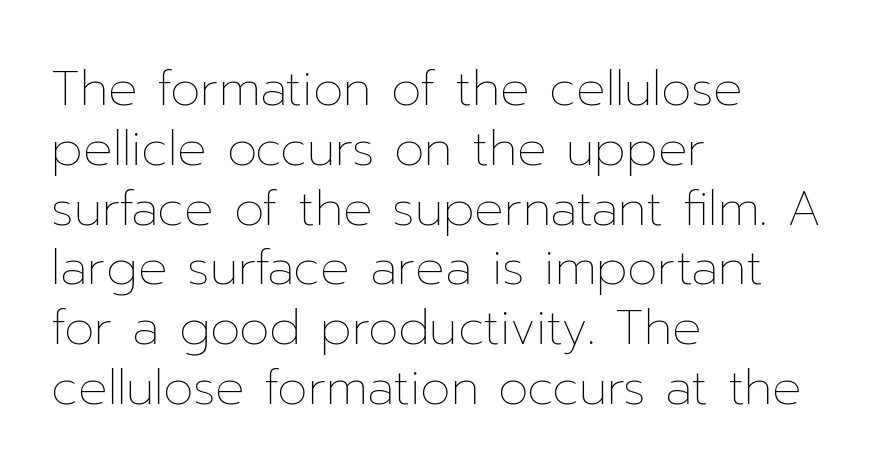
{"italic": "no", "bold": "no", "weight": "thin", "width": "normal", "stroke_contrast": "low", "x_height": "medium", "monospaced": "no", "underline": "no", "align": "left", "line_spacing_ratio": 1.22, "letter_spacing": "normal", "letter_spacing_em": 0.0, "glyph_px": 49}
